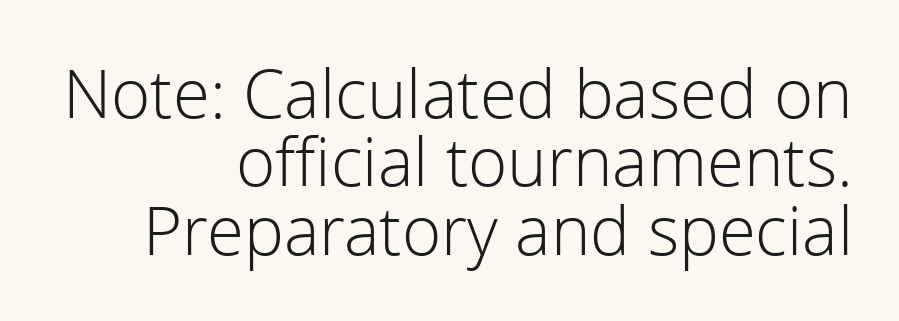
The image shows 67 px light sans-serif type, upright; set right-aligned, tight line spacing (1.02x), normal letter spacing, not underlined; a medium x-height.
